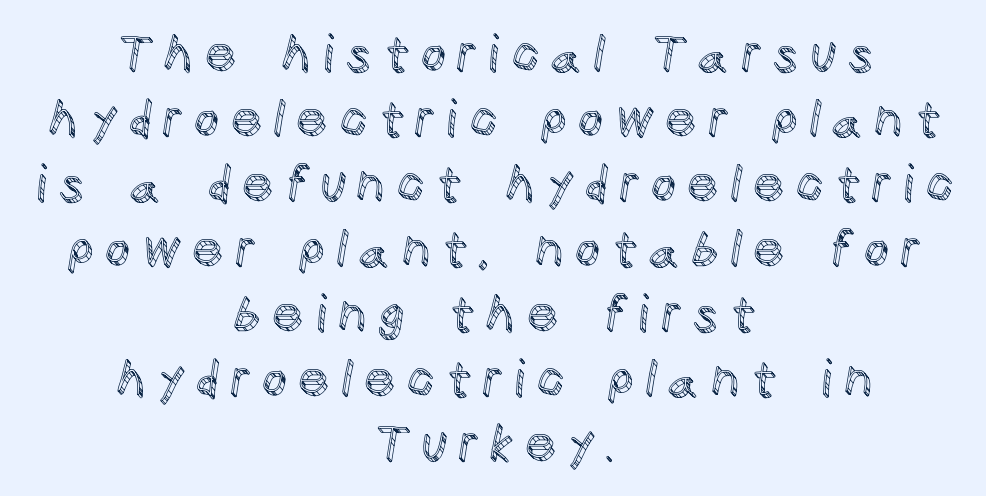
The image shows 50 px text type; set centered, normal line spacing (1.3x), unusually wide letter spacing (+0.22 em), not underlined; a large x-height.
